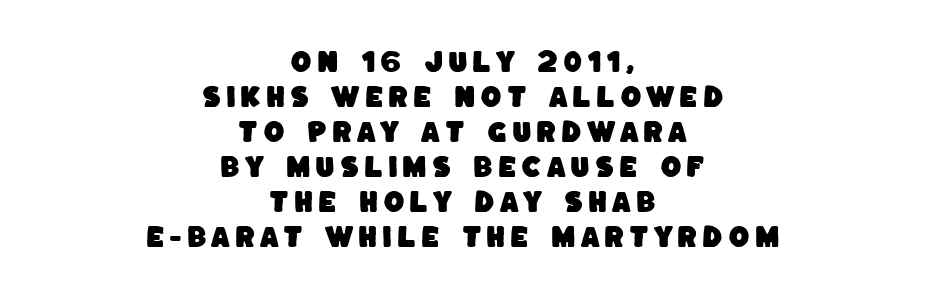
{"underline": "no", "align": "center", "line_spacing": "normal", "line_spacing_ratio": 1.46, "letter_spacing": "wide", "letter_spacing_em": 0.2, "glyph_px": 24}
